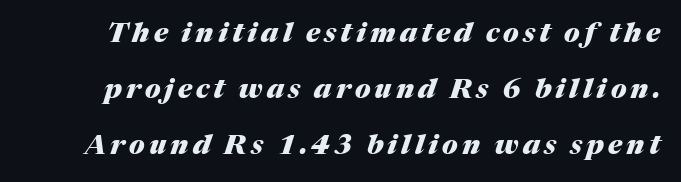
The image shows 27 px bold type, italic (leaning right); set loose line spacing (2.07x), not underlined.
